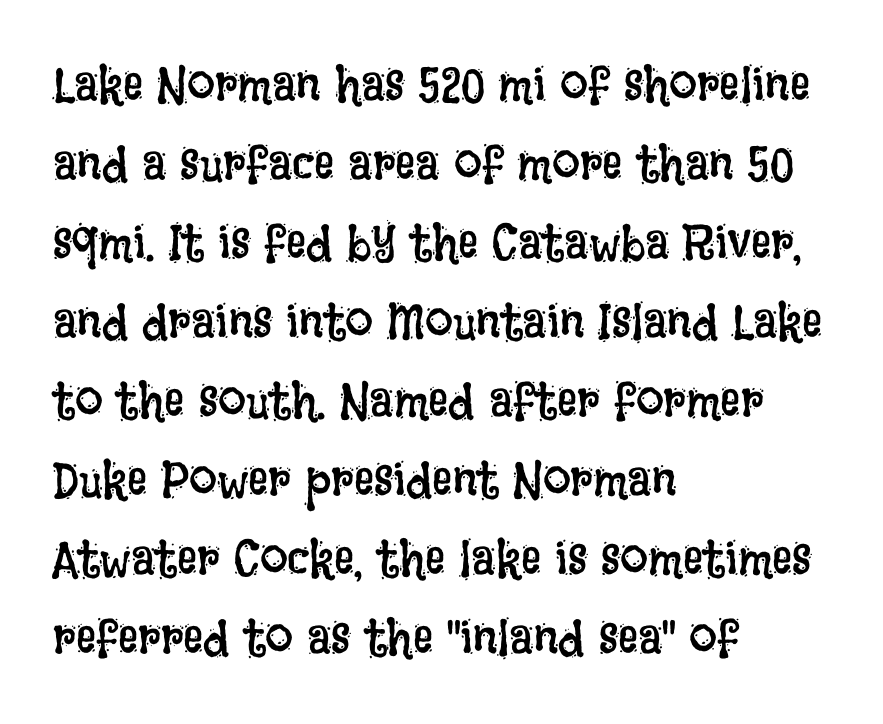
Q: Is the text bold? A: No.
Q: Is the text italic (slanted)? A: No, it is upright.
Q: Is the text underlined? A: No.
Q: How is the paragraph aligned? A: Left-aligned.
Q: Is the spacing between letters normal or unusually wide? A: Normal.
Q: Is the spacing between lines tight, normal or loose? A: Normal.
Q: Width (condensed, normal, or wide)? A: Condensed.
Q: Stroke contrast? A: Low.
Q: x-height? A: Large.
Q: Monospaced? A: No.
